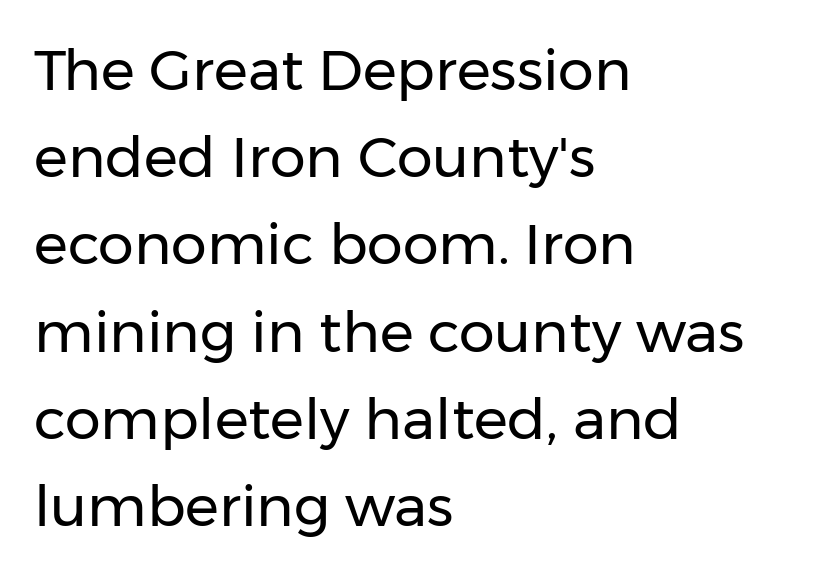
Q: Is the text bold? A: No.
Q: Is the text italic (slanted)? A: No, it is upright.
Q: Is the typeface a serif or a sans-serif typeface? A: Sans-serif.
Q: Is the text underlined? A: No.
Q: How is the paragraph aligned? A: Left-aligned.
Q: Is the spacing between letters normal or unusually wide? A: Normal.
Q: Is the spacing between lines tight, normal or loose? A: Normal.
Q: Width (condensed, normal, or wide)? A: Normal.
Q: Stroke contrast? A: Low.
Q: x-height? A: Medium.
Q: Monospaced? A: No.
